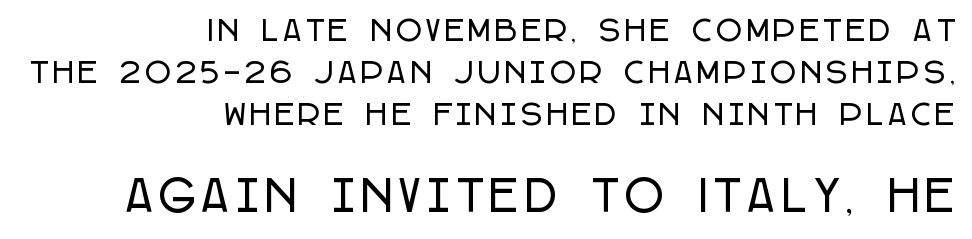
Each row of text sits above clean, open space. Which margin do the lines hug? The right one — the left edge is uneven. Each letter keeps its own natural width here, so spacing adapts to shape. Is there much room between lines? A standard amount, neither cramped nor airy. The passage shown is typeset with a sans-serif family.
